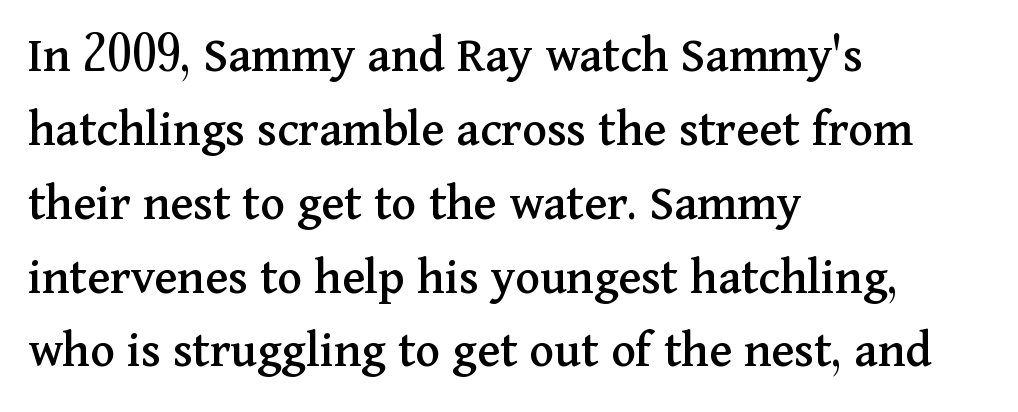
{"serif": "yes", "italic": "no", "width": "normal", "stroke_contrast": "medium", "x_height": "medium", "monospaced": "no", "underline": "no", "align": "left", "line_spacing": "normal", "line_spacing_ratio": 1.42, "letter_spacing": "normal", "letter_spacing_em": 0.0, "glyph_px": 52}
